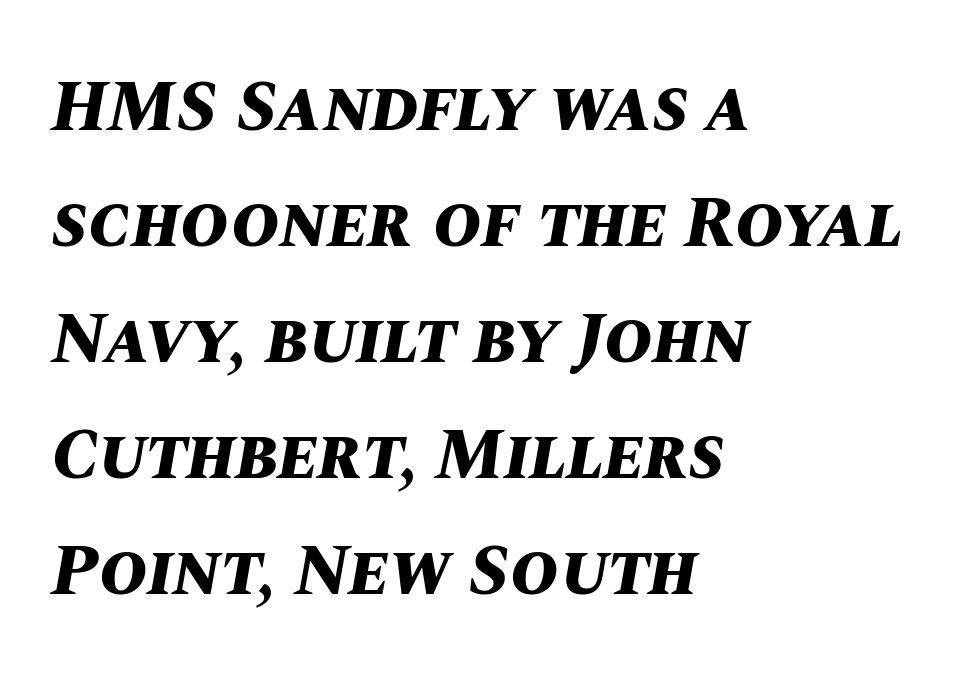
The image shows 73 px bold type, italic (leaning right); set left-aligned, normal line spacing (1.59x), normal letter spacing, not underlined; medium stroke contrast and a large x-height.
